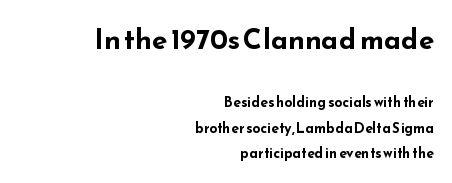
{"serif": "no", "italic": "no", "bold": "yes", "weight": "bold", "width": "wide", "stroke_contrast": "low", "x_height": "small", "monospaced": "no", "underline": "no", "align": "right", "line_spacing_ratio": 1.82, "letter_spacing": "normal", "letter_spacing_em": 0.0, "larger_block": "first", "size_ratio": 2.0, "glyph_px": 28}
